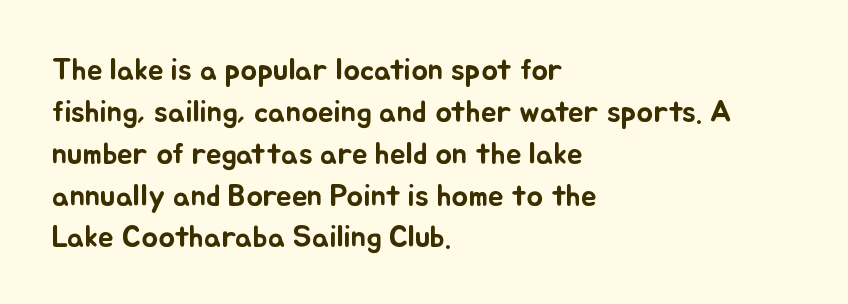
{"italic": "no", "width": "normal", "stroke_contrast": "low", "x_height": "small", "monospaced": "no", "underline": "no", "align": "left", "line_spacing": "normal", "line_spacing_ratio": 1.35, "letter_spacing": "normal", "letter_spacing_em": 0.0, "glyph_px": 31}
